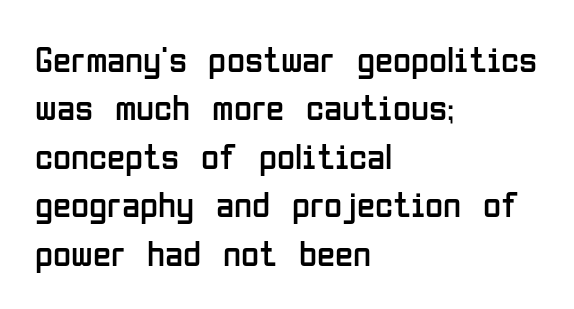
{"serif": "no", "italic": "no", "bold": "no", "weight": "regular", "width": "condensed", "stroke_contrast": "low", "x_height": "medium", "monospaced": "no", "underline": "no", "align": "left", "line_spacing": "normal", "line_spacing_ratio": 1.31, "letter_spacing": "normal", "letter_spacing_em": 0.0, "glyph_px": 37}
